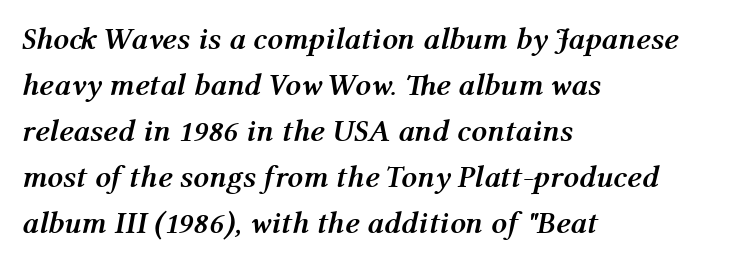
The image shows 31 px semibold type, italic (leaning right); set left-aligned, normal line spacing (1.48x), normal letter spacing, not underlined; medium stroke contrast and a medium x-height.
